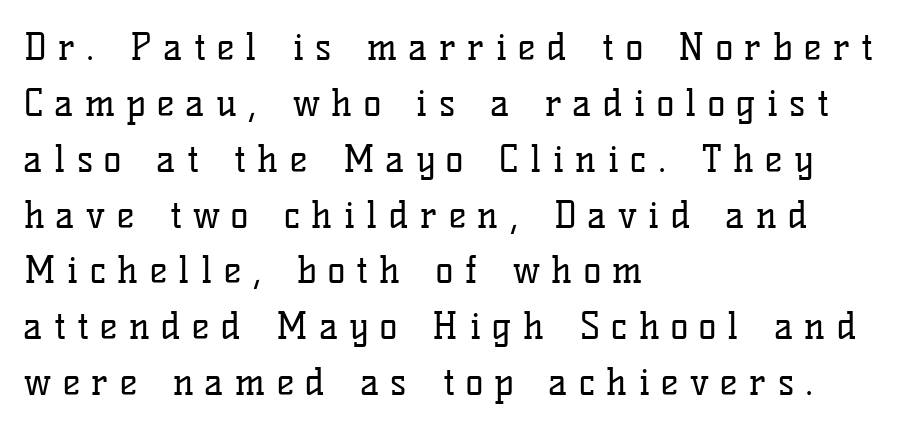
Q: Is the text bold? A: No.
Q: Is the text italic (slanted)? A: No, it is upright.
Q: Is the typeface a serif or a sans-serif typeface? A: Serif.
Q: Is the text underlined? A: No.
Q: How is the paragraph aligned? A: Left-aligned.
Q: Is the spacing between letters normal or unusually wide? A: Unusually wide.
Q: Is the spacing between lines tight, normal or loose? A: Normal.
Q: Width (condensed, normal, or wide)? A: Normal.
Q: Stroke contrast? A: Low.
Q: x-height? A: Medium.
Q: Monospaced? A: No.
